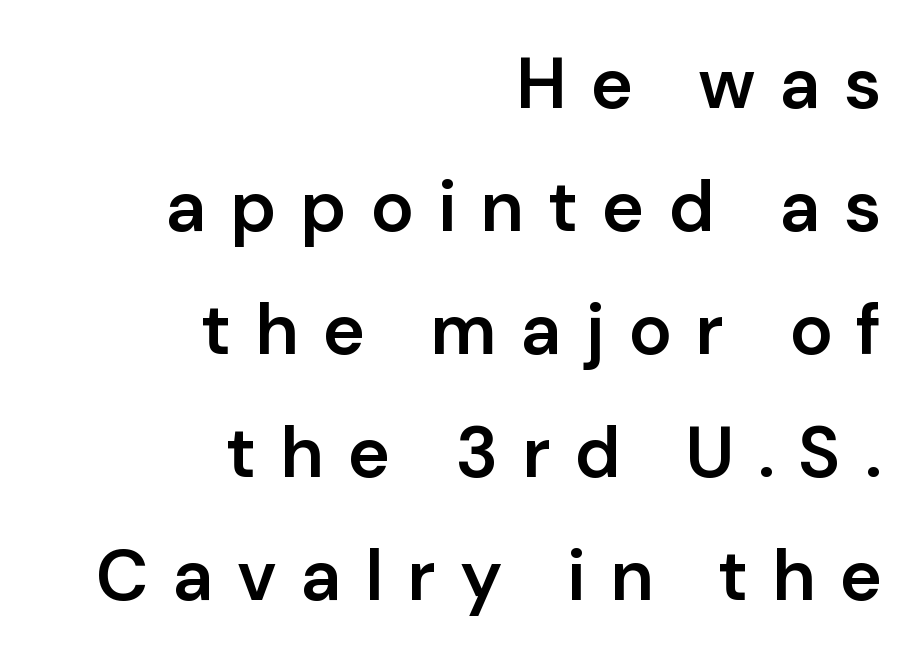
The passage shown is typed in a proportional face where columns would drift. Does the type have serifs? No, each stem ends abruptly. Each word looks stretched out because of the extra space between its letters. Italic? Not at all — the glyphs are vertical.
